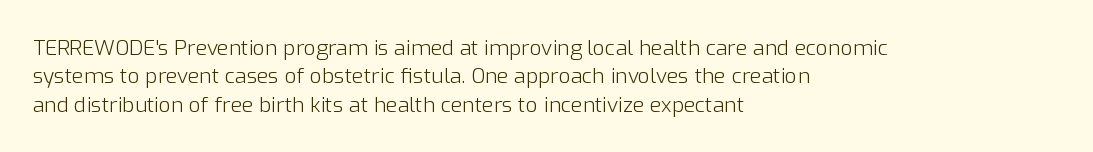
Q: Is the text bold? A: No.
Q: Is the text italic (slanted)? A: No, it is upright.
Q: Is the text underlined? A: No.
Q: How is the paragraph aligned? A: Left-aligned.
Q: Is the spacing between letters normal or unusually wide? A: Normal.
Q: Is the spacing between lines tight, normal or loose? A: Normal.
